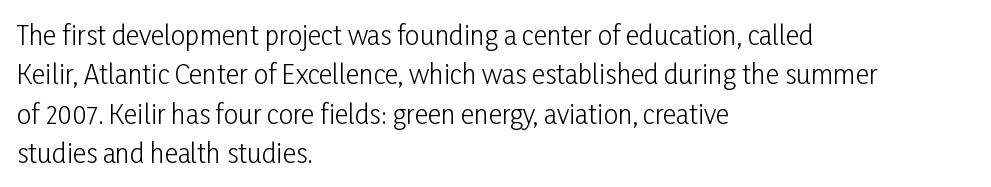
{"italic": "no", "bold": "no", "underline": "no", "align": "left", "line_spacing": "normal", "line_spacing_ratio": 1.51, "letter_spacing": "normal", "letter_spacing_em": 0.0, "glyph_px": 26}
